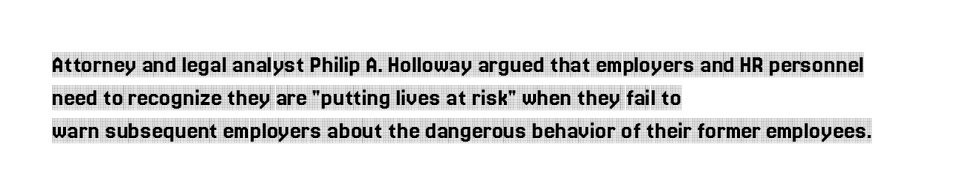
Every row of glyphs begins at an identical x-position on the left. Words appear dense and cohesive because spacing is normal. Unlike italic type, these characters show no tilt at all. Vertical spacing — default. Check under the words: just untouched page.
